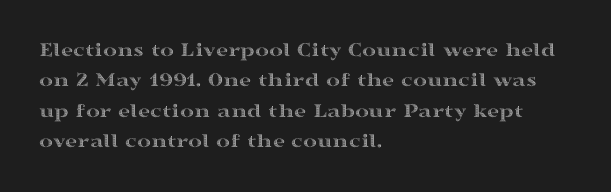
{"italic": "no", "underline": "no", "align": "left", "line_spacing": "normal", "line_spacing_ratio": 1.45, "letter_spacing": "normal", "letter_spacing_em": 0.0, "glyph_px": 21}
